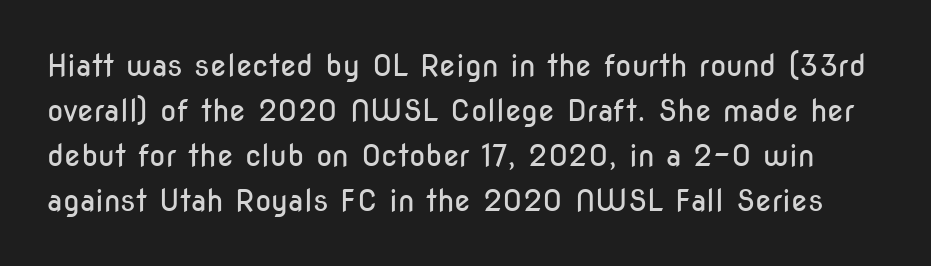
The image shows 30 px regular-weight, condensed sans-serif type, upright; set normal line spacing (1.5x), normal letter spacing, not underlined; low stroke contrast and a medium x-height.
